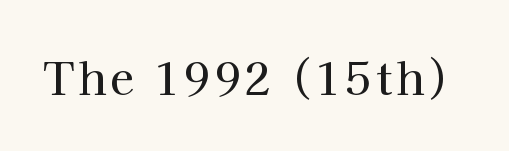
Q: Is the text italic (slanted)? A: No, it is upright.
Q: Is the typeface a serif or a sans-serif typeface? A: Serif.
Q: Is the text underlined? A: No.
Q: Width (condensed, normal, or wide)? A: Normal.
Q: Stroke contrast? A: High.
Q: x-height? A: Medium.
Q: Monospaced? A: No.
